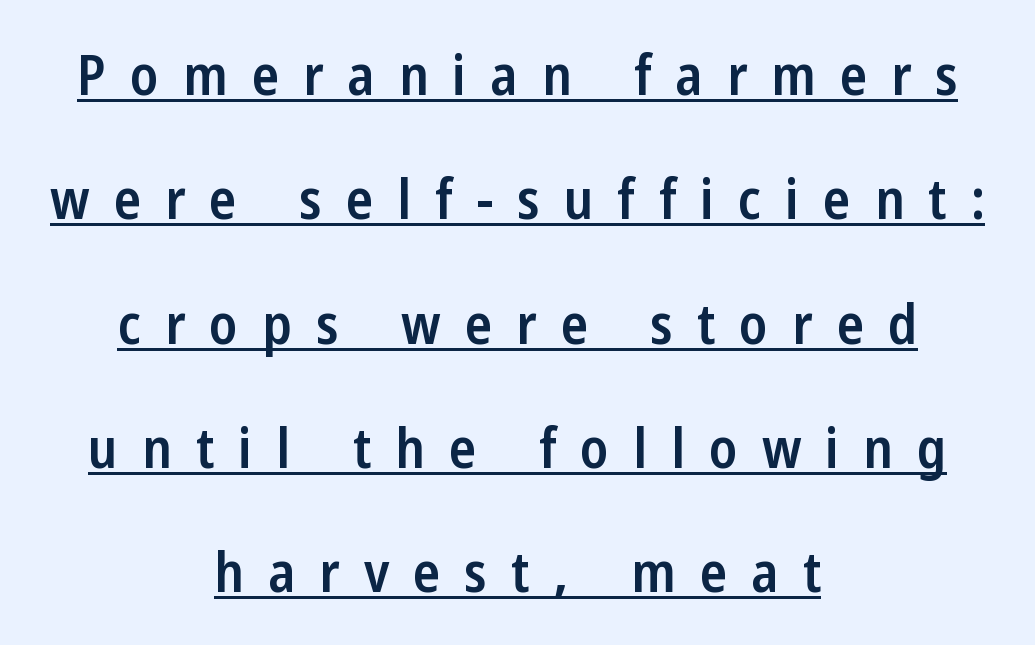
The image shows 56 px semibold, condensed sans-serif type, upright; set centered, loose line spacing (2.22x), unusually wide letter spacing (+0.43 em), underlined; low stroke contrast and a medium x-height.
